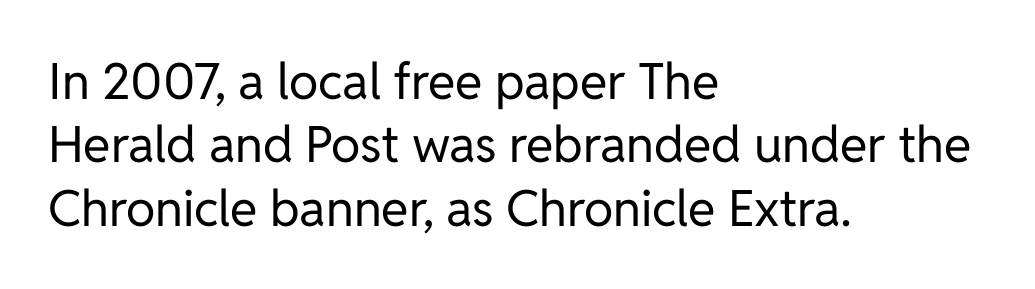
{"serif": "no", "italic": "no", "bold": "no", "weight": "regular", "width": "normal", "stroke_contrast": "low", "x_height": "medium", "monospaced": "no", "underline": "no", "align": "left", "line_spacing": "normal", "line_spacing_ratio": 1.27, "letter_spacing": "normal", "letter_spacing_em": 0.0, "glyph_px": 50}
